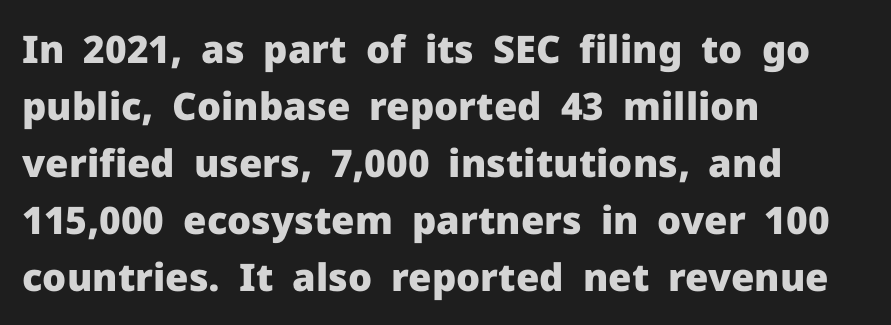
The strokes are fattened all the way to bold. Only glyphs here, with clear space below each row. Is the letter spacing exaggerated? No — it looks like the ordinary default. You could not count columns in this text — the font is proportionally spaced. To sum up the face: it is a sans, with no serifs. Alignment: flush left.
